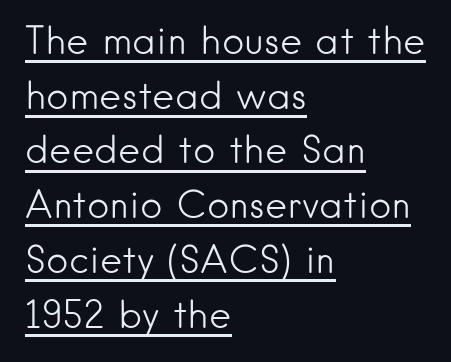
On a weight scale, this lands at 450 or below. Here the designer chose a conventional face with non-uniform glyph widths. A typesetter would label this face a sans. Every stem runs plumb, perpendicular to the baseline.
